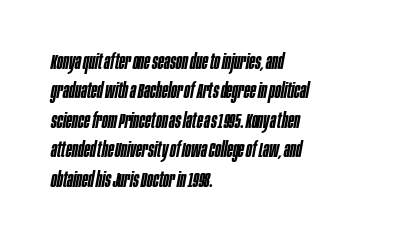
These lines are set flush left with a ragged right edge. Words float on clear page, feet unadorned. The letters sit at their default tracking, neither squeezed nor spread. Moderately thickened strokes mark this as semibold type.
